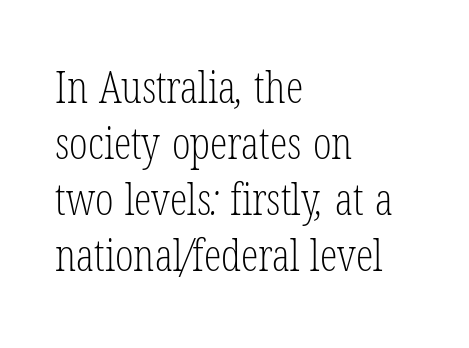
Check the space under the baseline: it is left empty. The glyphs in this specimen are seriffed. The passage shown is typed in a proportional face where columns would drift. A normal amount of white space separates one row of letters from the next.
